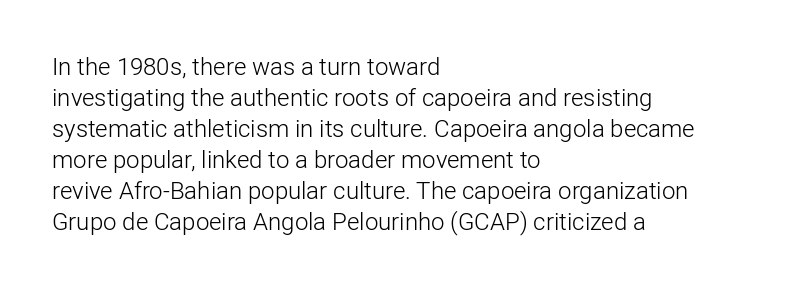
Q: Is the text bold? A: No.
Q: Is the text italic (slanted)? A: No, it is upright.
Q: Is the text underlined? A: No.
Q: How is the paragraph aligned? A: Left-aligned.
Q: Is the spacing between letters normal or unusually wide? A: Normal.
Q: Is the spacing between lines tight, normal or loose? A: Normal.
